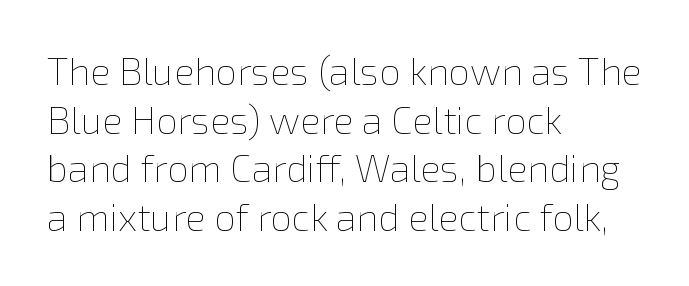
Q: Is the text bold? A: No.
Q: Is the text italic (slanted)? A: No, it is upright.
Q: Is the text underlined? A: No.
Q: How is the paragraph aligned? A: Left-aligned.
Q: Is the spacing between letters normal or unusually wide? A: Normal.
Q: Is the spacing between lines tight, normal or loose? A: Normal.
Q: Width (condensed, normal, or wide)? A: Normal.
Q: Stroke contrast? A: Low.
Q: x-height? A: Medium.
Q: Monospaced? A: No.
